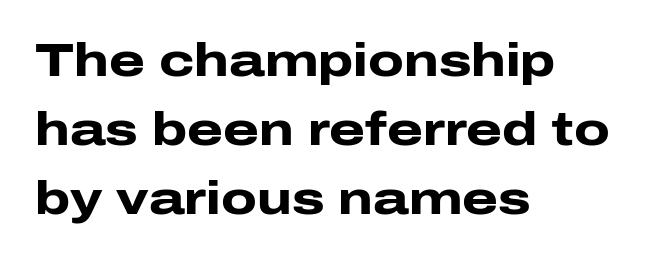
The type is set solid horizontally, with unmodified tracking. The lettering stays uniformly vertical, giving the passage a roman look. The foot of each line stays bare and open. Is this a fixed-width face? No — the glyphs have proportional, varying widths.
